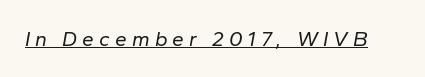
Q: Is the text bold? A: No.
Q: Is the text italic (slanted)? A: Yes, it leans right by about 10 degrees.
Q: Is the text underlined? A: Yes.
Q: Is the spacing between letters normal or unusually wide? A: Unusually wide.
